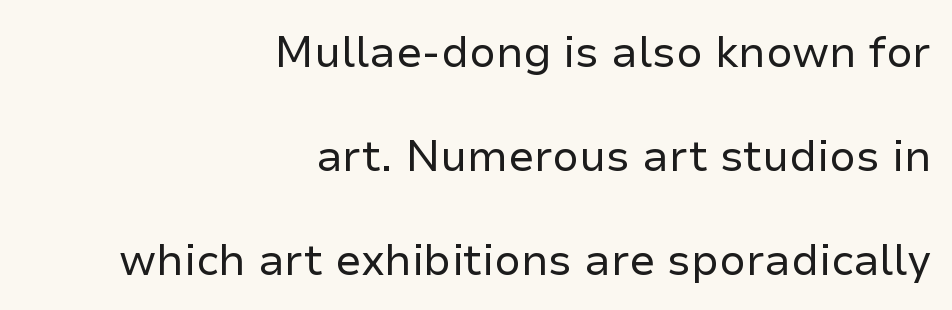
{"serif": "no", "italic": "no", "bold": "no", "weight": "regular", "width": "normal", "stroke_contrast": "low", "x_height": "medium", "monospaced": "no", "underline": "no", "align": "right", "line_spacing": "loose", "line_spacing_ratio": 2.42, "letter_spacing": "normal", "letter_spacing_em": 0.0, "glyph_px": 43}
